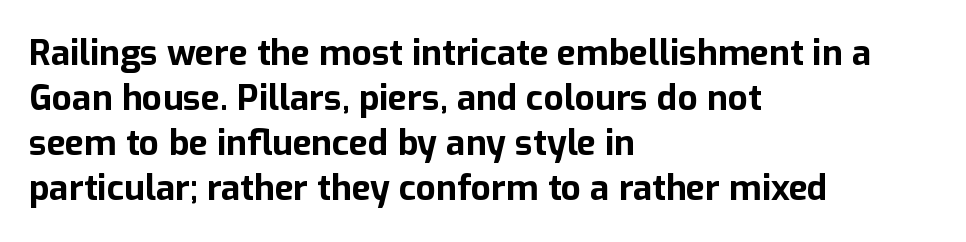
{"serif": "no", "italic": "no", "bold": "yes", "weight": "bold", "width": "normal", "stroke_contrast": "low", "x_height": "medium", "monospaced": "no", "underline": "no", "align": "left", "line_spacing": "normal", "line_spacing_ratio": 1.29, "letter_spacing": "normal", "letter_spacing_em": 0.0, "glyph_px": 35}
